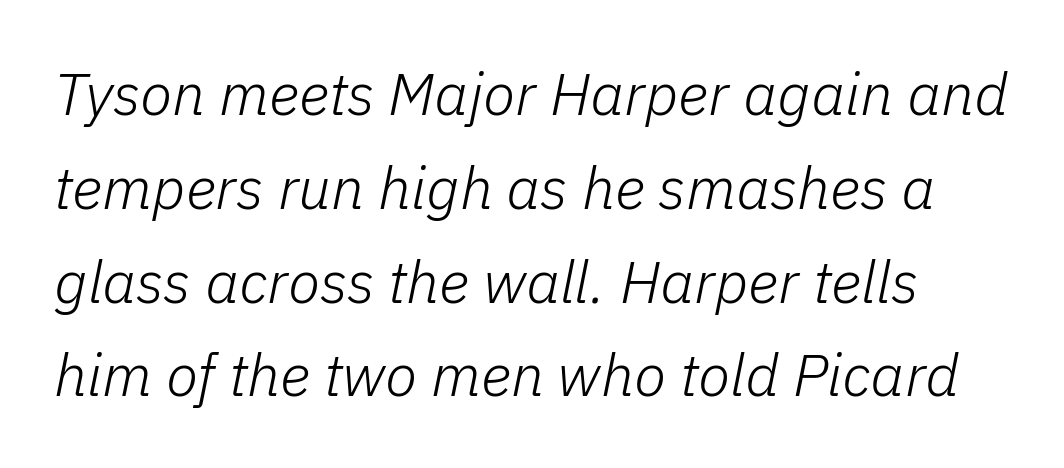
Q: Is the text bold? A: No.
Q: Is the text italic (slanted)? A: Yes, it leans right by about 11 degrees.
Q: Is the text underlined? A: No.
Q: Is the spacing between letters normal or unusually wide? A: Normal.
Q: Is the spacing between lines tight, normal or loose? A: Normal.
Q: Width (condensed, normal, or wide)? A: Normal.
Q: Stroke contrast? A: Low.
Q: x-height? A: Medium.
Q: Monospaced? A: No.
